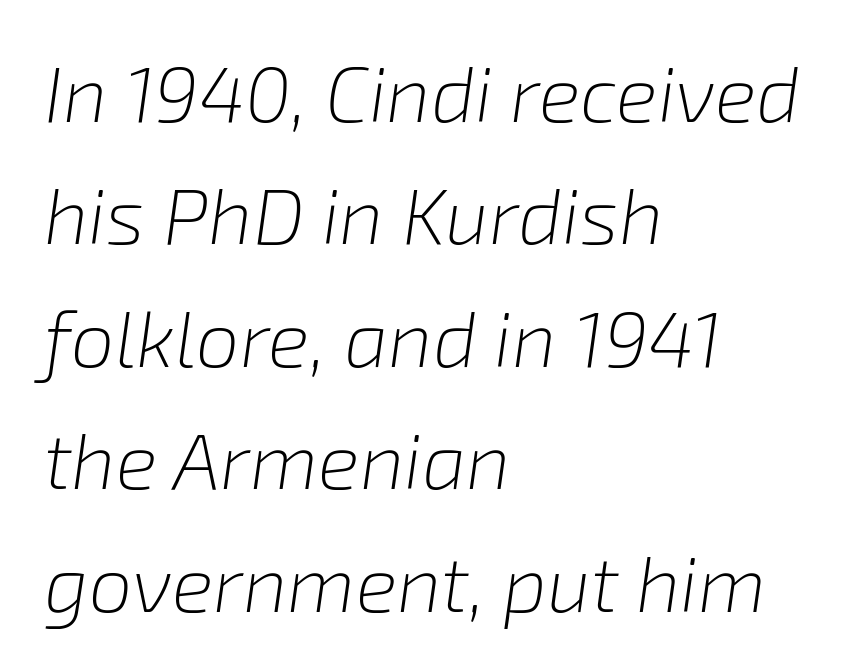
{"italic": "yes", "lean": "right", "slant_degrees": 8, "bold": "no", "weight": "light", "width": "normal", "stroke_contrast": "low", "x_height": "medium", "monospaced": "no", "underline": "no", "align": "left", "line_spacing": "normal", "line_spacing_ratio": 1.57, "letter_spacing": "normal", "letter_spacing_em": 0.0, "glyph_px": 78}
